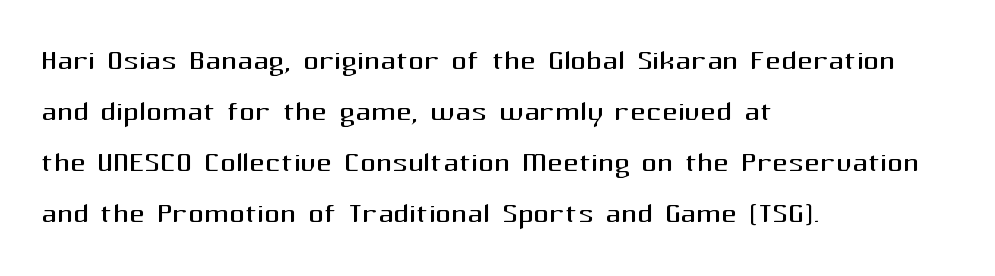
Q: Is the text bold? A: No.
Q: Is the text italic (slanted)? A: No, it is upright.
Q: Is the typeface a serif or a sans-serif typeface? A: Sans-serif.
Q: Is the text underlined? A: No.
Q: How is the paragraph aligned? A: Left-aligned.
Q: Is the spacing between letters normal or unusually wide? A: Normal.
Q: Is the spacing between lines tight, normal or loose? A: Normal.
Q: Width (condensed, normal, or wide)? A: Normal.
Q: Stroke contrast? A: Medium.
Q: x-height? A: Medium.
Q: Monospaced? A: No.
